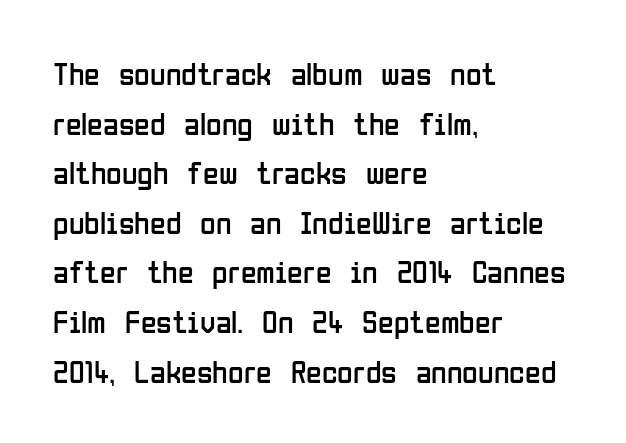
In terms of letterform style, serifs are entirely absent. Does the copy run flush right? No — it runs flush left. Is this a heavy cut? Hardly; it is regular or lighter. The letters advance in unequal steps, a hallmark of proportional type.
